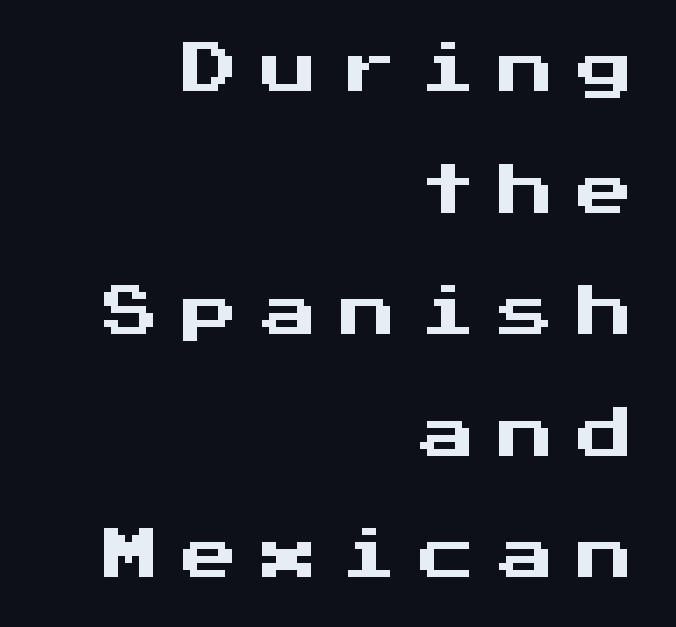
Each line ends at the same right margin while the left side varies. This sample uses expanded letter spacing, leaving extra air between glyphs. Glance below the letters and you will spot only blank space. Grotesque or geometric, the face here clearly has no serifs. This sample has the even, mechanical cadence of fixed-width lettering. This is the regular roman posture of the typeface.
